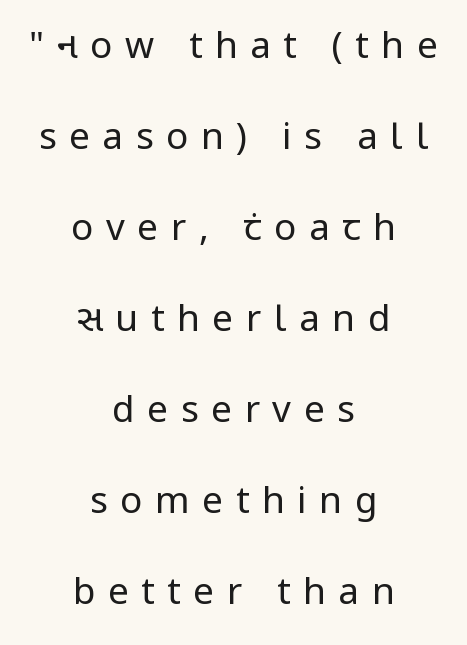
The image shows 37 px regular-weight sans-serif type, upright; set centered, loose line spacing (2.46x), unusually wide letter spacing (+0.34 em), not underlined; low stroke contrast and a medium x-height.
